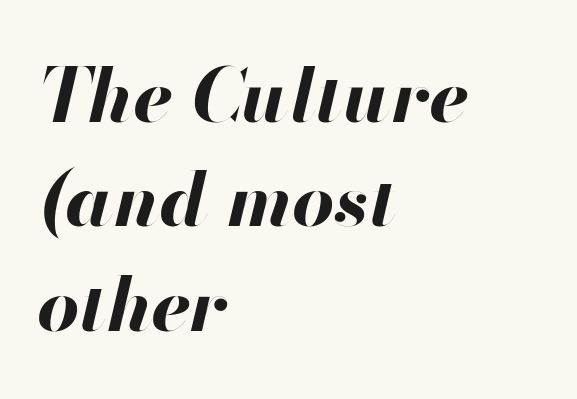
Q: Is the text bold? A: Yes.
Q: Is the text italic (slanted)? A: Yes, it leans right by about 13 degrees.
Q: Is the text underlined? A: No.
Q: How is the paragraph aligned? A: Left-aligned.
Q: Is the spacing between letters normal or unusually wide? A: Normal.
Q: Is the spacing between lines tight, normal or loose? A: Normal.
Q: Width (condensed, normal, or wide)? A: Normal.
Q: Stroke contrast? A: High.
Q: x-height? A: Small.
Q: Monospaced? A: No.
